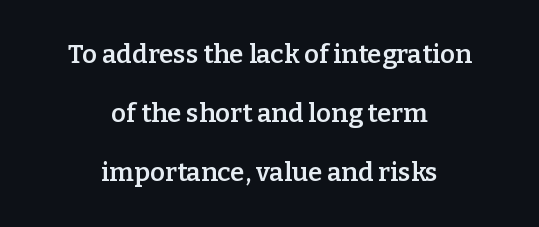
The image shows 26 px text type, upright; set centered, loose line spacing (2.27x), normal letter spacing, not underlined.
